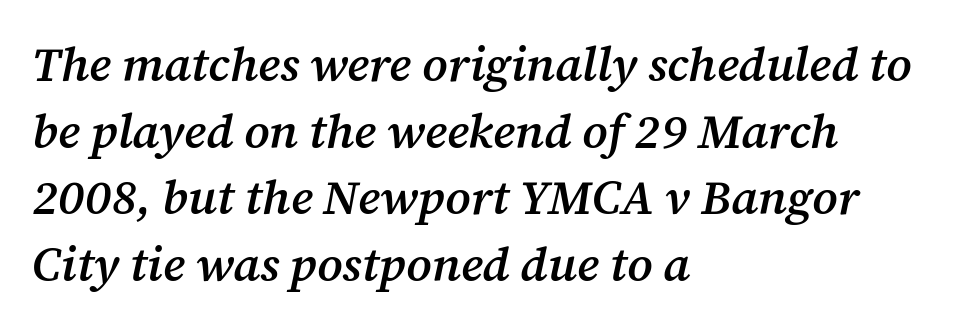
{"serif": "yes", "italic": "yes", "lean": "right", "slant_degrees": 12, "bold": "semi", "weight": "semibold", "width": "normal", "stroke_contrast": "medium", "x_height": "medium", "monospaced": "no", "underline": "no", "align": "left", "line_spacing": "normal", "line_spacing_ratio": 1.39, "letter_spacing": "normal", "letter_spacing_em": 0.0, "glyph_px": 48}
